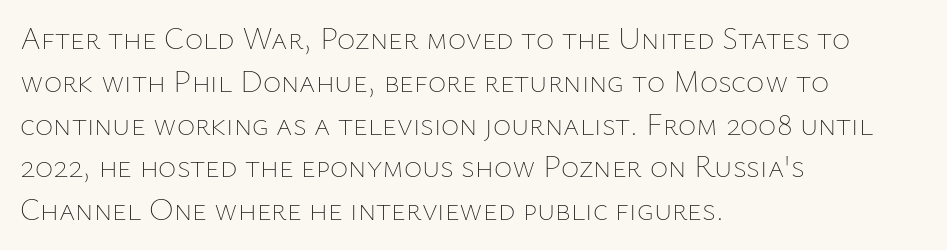
Stems here are at most as thick as an everyday book face. How are the letters spaced? Ordinarily, with no added tracking. Italic? Not at all — the glyphs are vertical. Honestly, there is no underline to notice here at all. The passage shown is typed in a proportional face where columns would drift.
